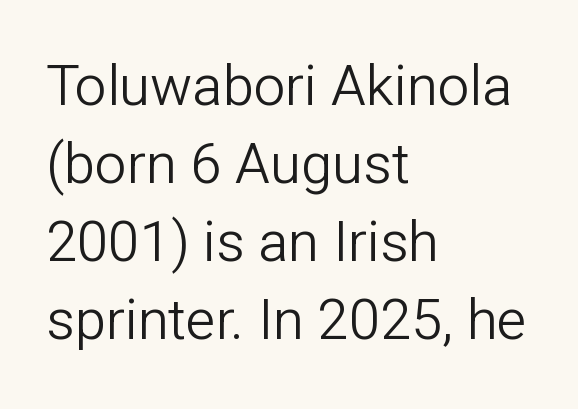
{"serif": "no", "italic": "no", "bold": "no", "weight": "light", "width": "normal", "stroke_contrast": "low", "x_height": "medium", "monospaced": "no", "underline": "no", "align": "left", "line_spacing": "normal", "line_spacing_ratio": 1.39, "letter_spacing": "normal", "letter_spacing_em": 0.0, "glyph_px": 56}
